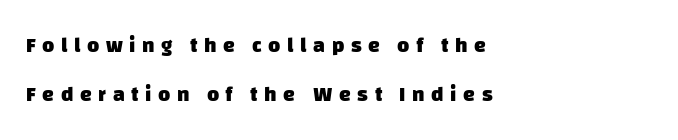
Q: Is the text bold? A: Yes.
Q: Is the text underlined? A: No.
Q: How is the paragraph aligned? A: Left-aligned.
Q: Is the spacing between letters normal or unusually wide? A: Unusually wide.
Q: Is the spacing between lines tight, normal or loose? A: Loose.
